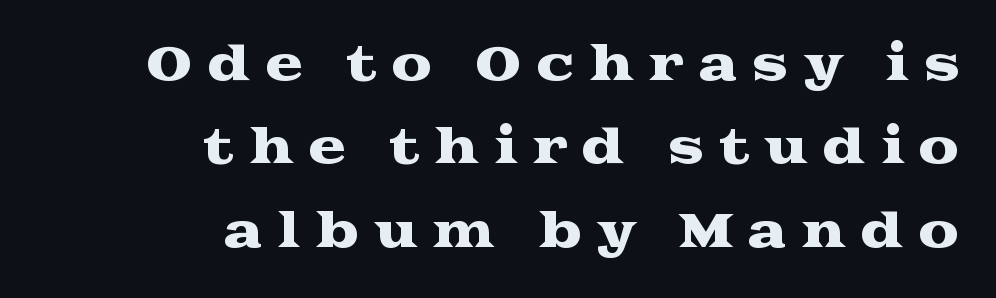
{"serif": "yes", "italic": "no", "width": "wide", "stroke_contrast": "medium", "x_height": "medium", "monospaced": "no", "underline": "no", "align": "right", "line_spacing_ratio": 1.81, "letter_spacing": "wide", "letter_spacing_em": 0.31, "glyph_px": 46}
